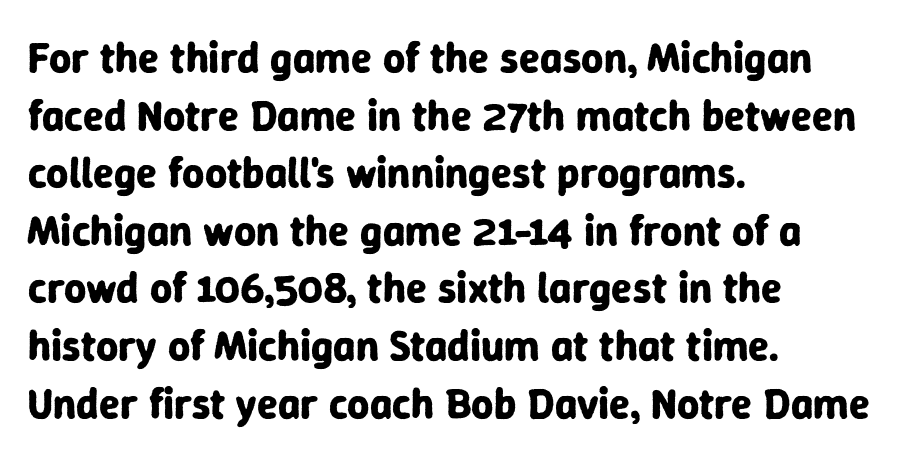
{"serif": "no", "italic": "no", "bold": "yes", "weight": "bold", "width": "normal", "stroke_contrast": "low", "x_height": "medium", "monospaced": "no", "underline": "no", "align": "left", "line_spacing": "normal", "line_spacing_ratio": 1.34, "letter_spacing": "normal", "letter_spacing_em": 0.0, "glyph_px": 43}
